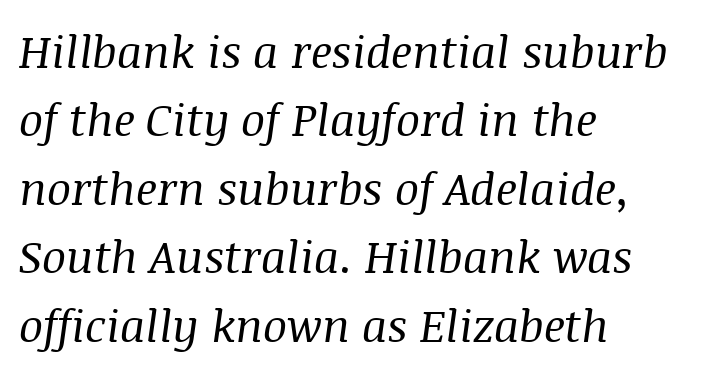
The image shows 45 px regular-weight serif type, italic (leaning right); set left-aligned, normal line spacing (1.52x), normal letter spacing, not underlined; medium stroke contrast and a large x-height.
